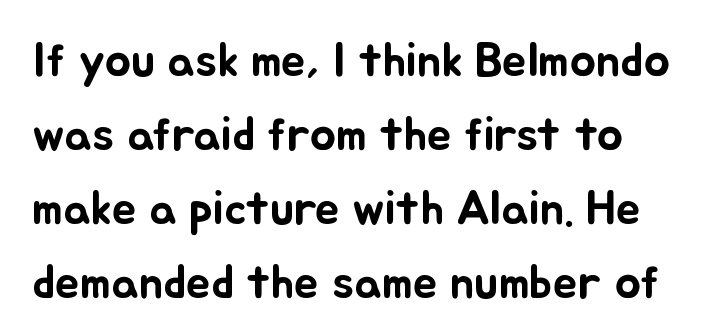
Spacing verdict: proportional, widths tailored to each character. The text block is weighted toward the left margin, trailing off unevenly rightward. Descenders are the only things crossing below the line. Is there much room between lines? A standard amount, neither cramped nor airy.
